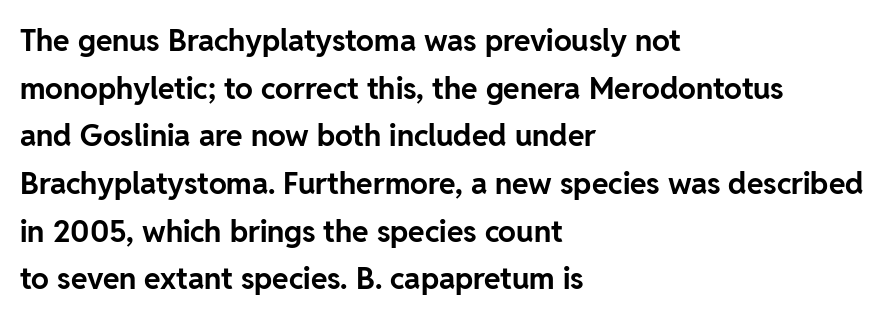
The image shows 30 px bold sans-serif type, upright; set left-aligned, normal line spacing (1.59x), normal letter spacing, not underlined; low stroke contrast and a medium x-height.
